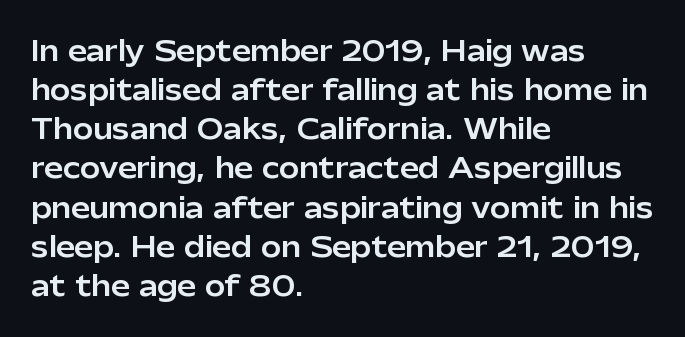
Evenly set lines give the paragraph a standard silhouette. What stands out about the letter spacing? Nothing — it is the standard amount. Glance below the letters and you will spot only blank space. The compositor pushed each line to the left boundary. The axis of the letterforms is exactly vertical.
